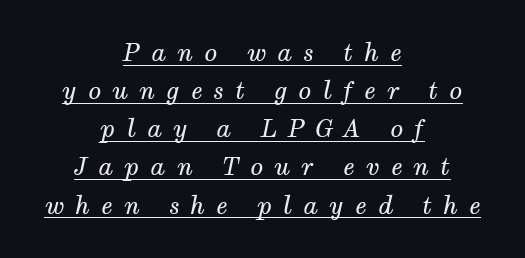
{"italic": "yes", "lean": "right", "slant_degrees": 12, "bold": "no", "underline": "yes", "align": "center", "line_spacing": "normal", "line_spacing_ratio": 1.59, "letter_spacing": "wide", "letter_spacing_em": 0.46, "glyph_px": 24}
